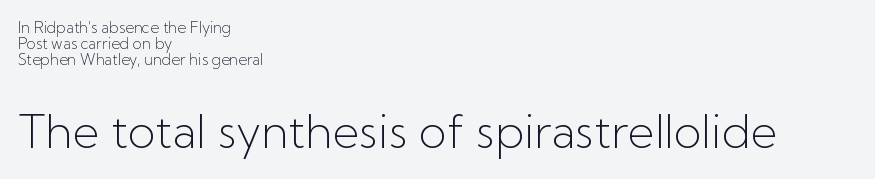
If you squint, the bottom block still reads clearly — it's the larger of the two. The glyphs in this specimen are sans serif. This sample has the flowing, uneven cadence of proportional lettering. Check under the words: just untouched page. The typesetter chose a ragged-right arrangement here. The leading is snug, giving the passage a crowded texture.
